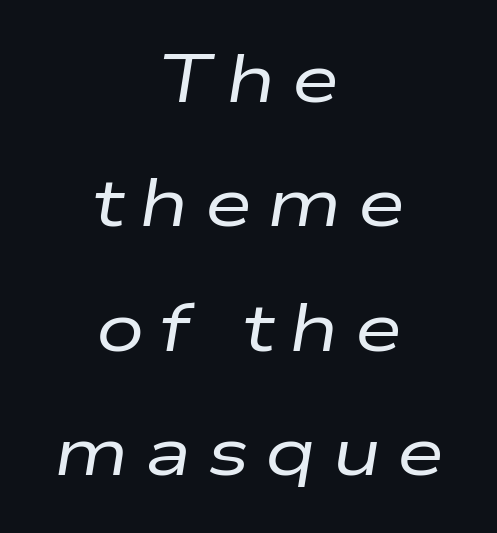
Type without underlining. The typesetting does not lean heavy: it is not bold. Line starts and ends both wander, symmetrically. Note the varied advance widths — an 'i' is clearly narrower than an 'm'.
